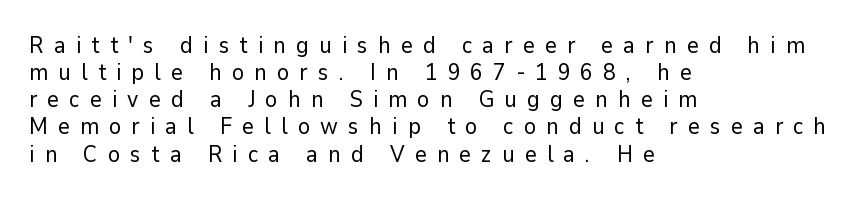
{"italic": "no", "bold": "no", "underline": "no", "align": "left", "line_spacing_ratio": 1.18, "letter_spacing": "wide", "letter_spacing_em": 0.44, "glyph_px": 23}
